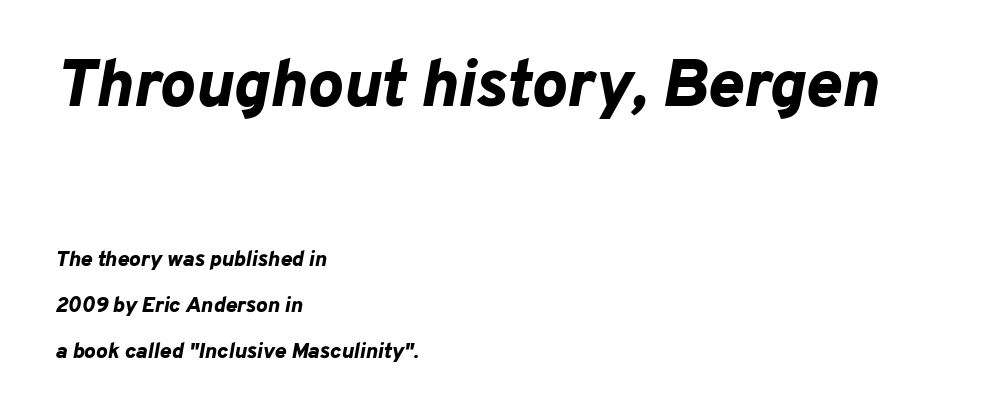
A bare baseline throughout the passage. Scale decreases going downward across the two blocks. The compositor pushed each line to the left boundary. Leading is clearly above the norm, producing a sparse column. How heavy is the stroke? Heavy — this is a bold.
